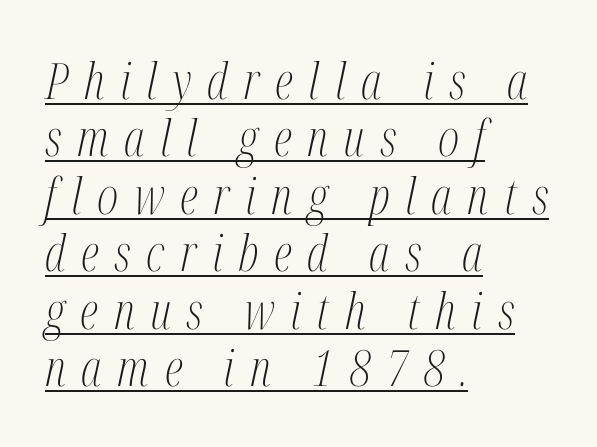
The image shows 50 px light, condensed serif type, italic (leaning right); set left-aligned, tight line spacing (1.15x), unusually wide letter spacing (+0.31 em), underlined; medium stroke contrast and a medium x-height.
